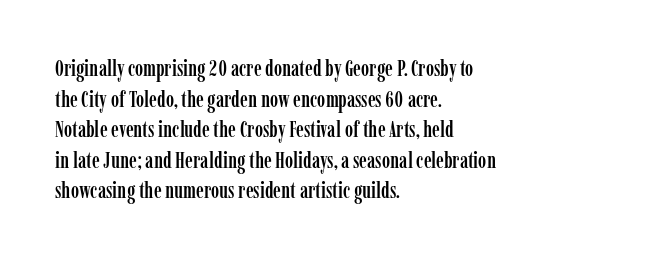
Q: Is the text italic (slanted)? A: No, it is upright.
Q: Is the text underlined? A: No.
Q: How is the paragraph aligned? A: Left-aligned.
Q: Is the spacing between letters normal or unusually wide? A: Normal.
Q: Is the spacing between lines tight, normal or loose? A: Normal.
